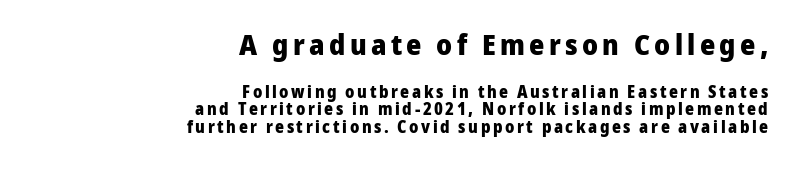
This sample has the flowing, uneven cadence of proportional lettering. The designer gave the opening block more size than the closing block. The string is rendered with underlining switched off. This block would grow much taller if given ordinary leading; it's compressed now.
